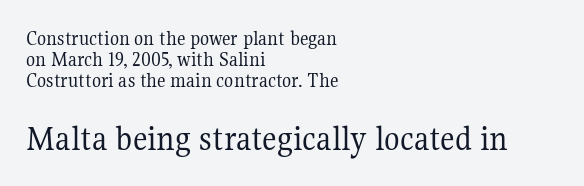
{"serif": "yes", "italic": "no", "bold": "no", "weight": "regular", "width": "normal", "stroke_contrast": "medium", "x_height": "medium", "monospaced": "no", "underline": "no", "align": "left", "line_spacing": "tight", "line_spacing_ratio": 0.99, "letter_spacing": "normal", "letter_spacing_em": 0.0, "larger_block": "second", "size_ratio": 1.71, "glyph_px": 36}
